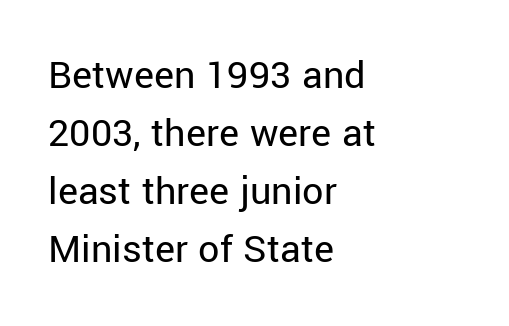
Q: Is the text bold? A: No.
Q: Is the text italic (slanted)? A: No, it is upright.
Q: Is the typeface a serif or a sans-serif typeface? A: Sans-serif.
Q: Is the text underlined? A: No.
Q: How is the paragraph aligned? A: Left-aligned.
Q: Is the spacing between letters normal or unusually wide? A: Normal.
Q: Is the spacing between lines tight, normal or loose? A: Normal.
Q: Width (condensed, normal, or wide)? A: Normal.
Q: Stroke contrast? A: Low.
Q: x-height? A: Medium.
Q: Monospaced? A: No.
